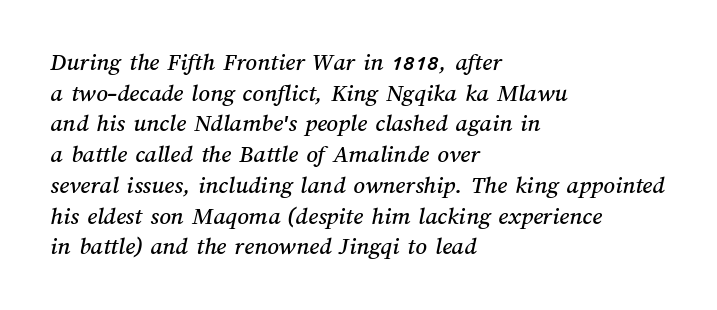
{"underline": "no", "align": "left", "line_spacing_ratio": 1.23, "letter_spacing": "normal", "letter_spacing_em": 0.0, "glyph_px": 25}
